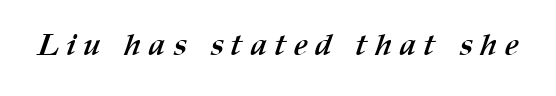
A typesetter would call this proportional, since set widths differ per character. On the weight axis this lands at bold, roughly 700. The gaps between neighbouring characters are conspicuously large. No word sits above an underline.
